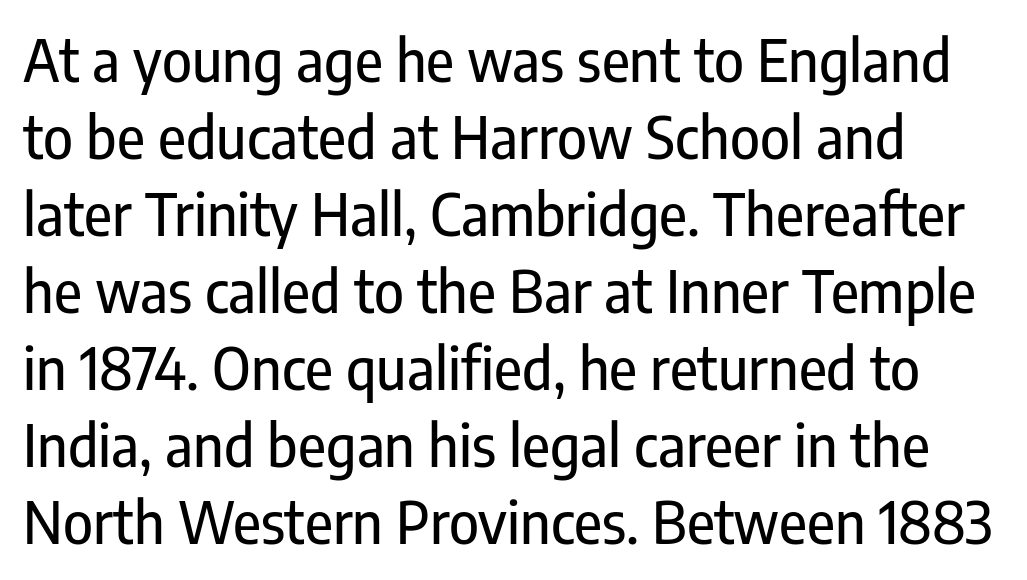
Q: Is the text italic (slanted)? A: No, it is upright.
Q: Is the typeface a serif or a sans-serif typeface? A: Sans-serif.
Q: Is the text underlined? A: No.
Q: How is the paragraph aligned? A: Left-aligned.
Q: Is the spacing between letters normal or unusually wide? A: Normal.
Q: Is the spacing between lines tight, normal or loose? A: Normal.
Q: Width (condensed, normal, or wide)? A: Condensed.
Q: Stroke contrast? A: Low.
Q: x-height? A: Medium.
Q: Monospaced? A: No.
